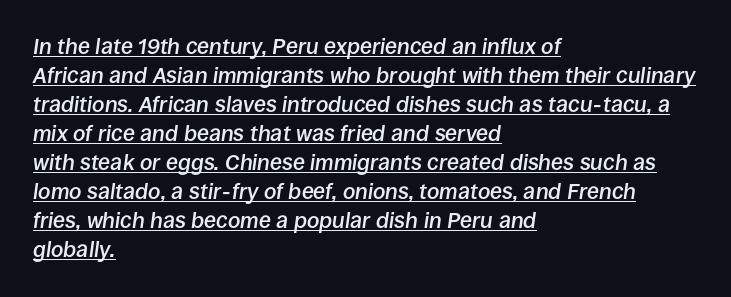
The block of text has a typical density, with ordinary space between rows. Look at the tracking — it's just the regular setting, nothing added. This is oblique type, the kind used for emphasis or titles. In designer terms, the underline attribute is active on this setting.
